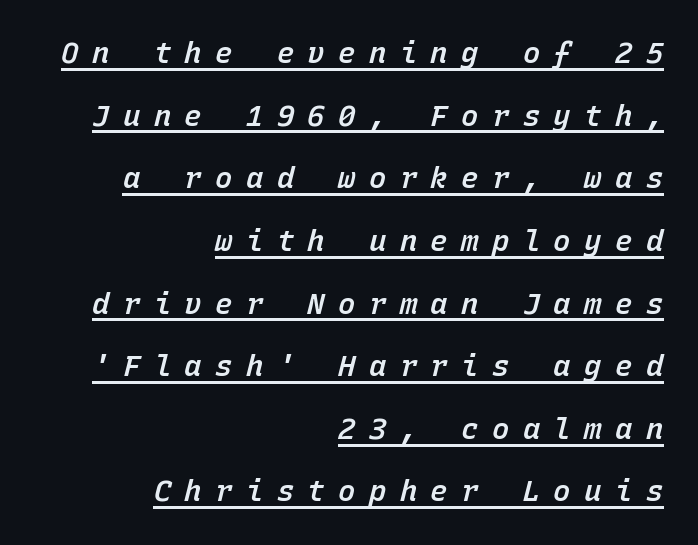
Q: Is the text bold? A: Semi-bold.
Q: Is the text italic (slanted)? A: Yes, it leans right by about 15 degrees.
Q: Is the text underlined? A: Yes.
Q: How is the paragraph aligned? A: Right-aligned.
Q: Is the spacing between letters normal or unusually wide? A: Unusually wide.
Q: Is the spacing between lines tight, normal or loose? A: Loose.
Q: Width (condensed, normal, or wide)? A: Normal.
Q: Stroke contrast? A: Low.
Q: x-height? A: Medium.
Q: Monospaced? A: Yes.
